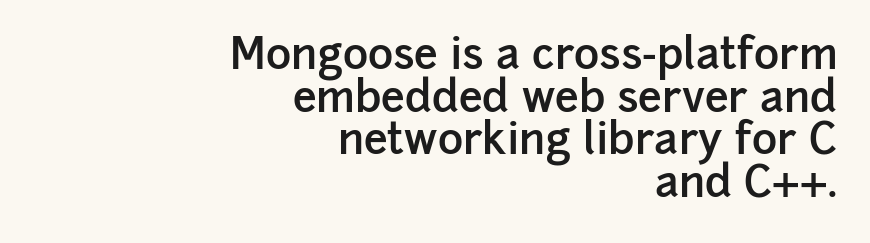
{"serif": "no", "italic": "no", "bold": "semi", "weight": "semibold", "width": "normal", "stroke_contrast": "low", "x_height": "medium", "monospaced": "no", "underline": "no", "align": "right", "line_spacing": "tight", "line_spacing_ratio": 0.99, "letter_spacing": "normal", "letter_spacing_em": 0.0, "glyph_px": 43}
